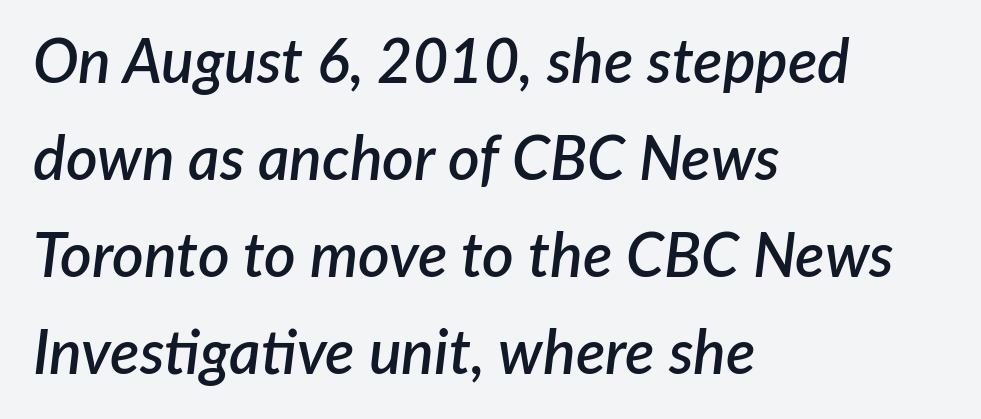
{"italic": "yes", "lean": "right", "slant_degrees": 7, "bold": "semi", "weight": "semibold", "width": "normal", "stroke_contrast": "low", "x_height": "medium", "monospaced": "no", "underline": "no", "align": "left", "line_spacing": "normal", "line_spacing_ratio": 1.59, "letter_spacing": "normal", "letter_spacing_em": 0.0, "glyph_px": 61}
